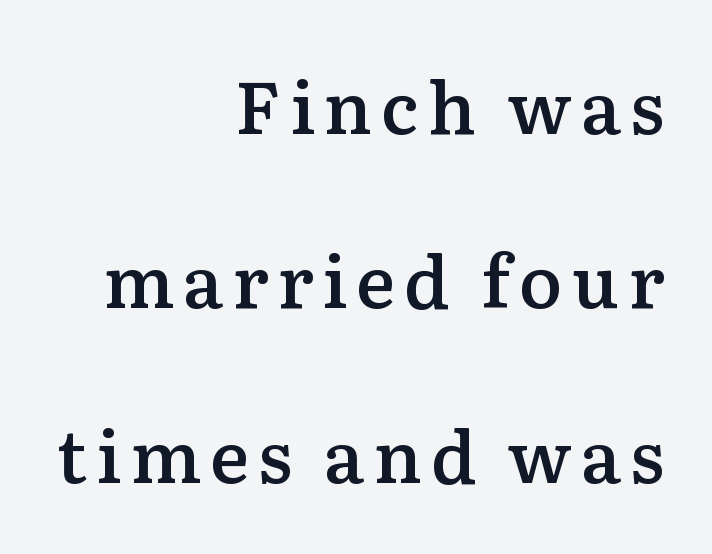
The image shows 73 px semibold serif type, upright; set right-aligned, loose line spacing (2.39x), not underlined; low stroke contrast and a medium x-height.
